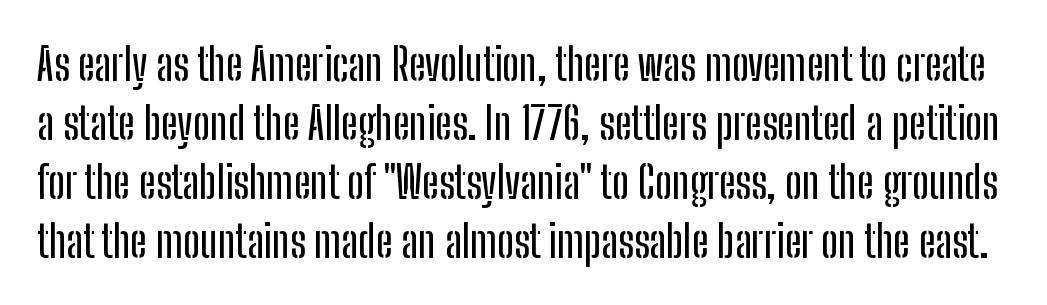
The type is set solid horizontally, with unmodified tracking. Nothing sits at the stroke ends, so this counts as sans-serif. Posture: straight, roman, zero tilt. Vertical spacing — default.
